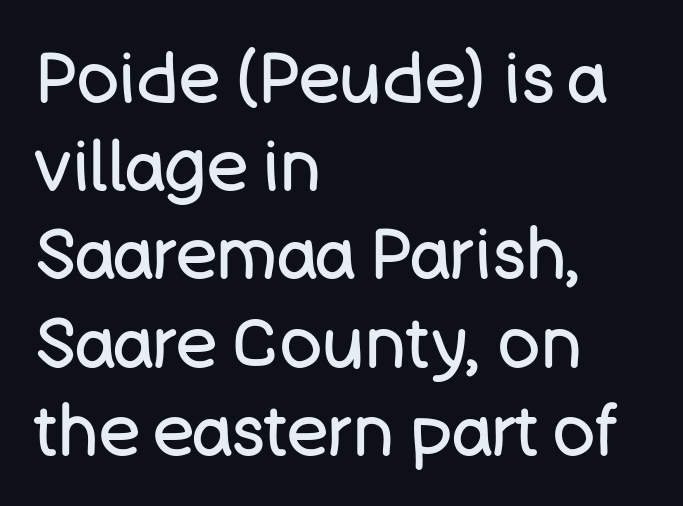
The image shows 70 px regular-weight sans-serif type, upright; set left-aligned, normal line spacing (1.26x), normal letter spacing, not underlined; low stroke contrast and a large x-height.
